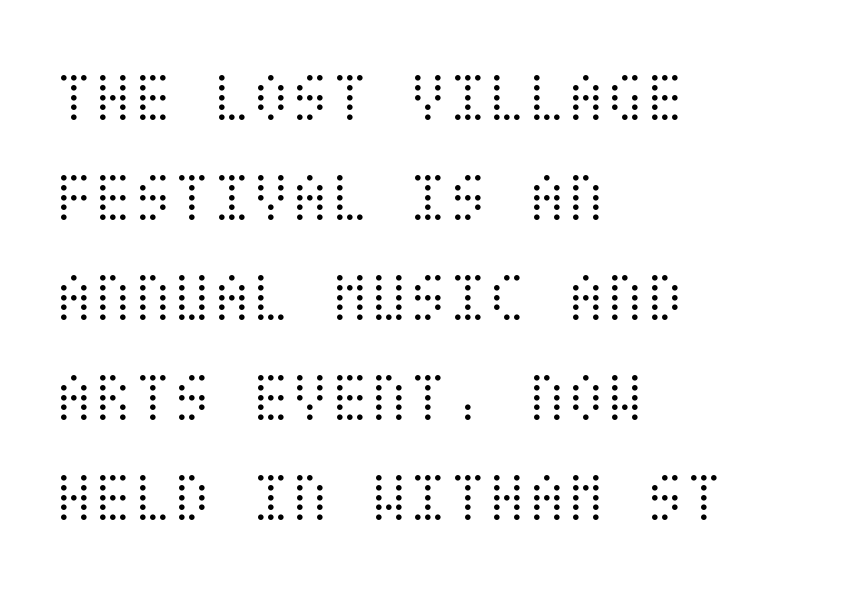
Words float on clear page, feet unadorned. The specimen reads as upright at a glance. Honestly, the row spacing looks completely unremarkable. Counters stay open thanks to moderate or lighter strokes. The text block is weighted toward the left margin, trailing off unevenly rightward.
